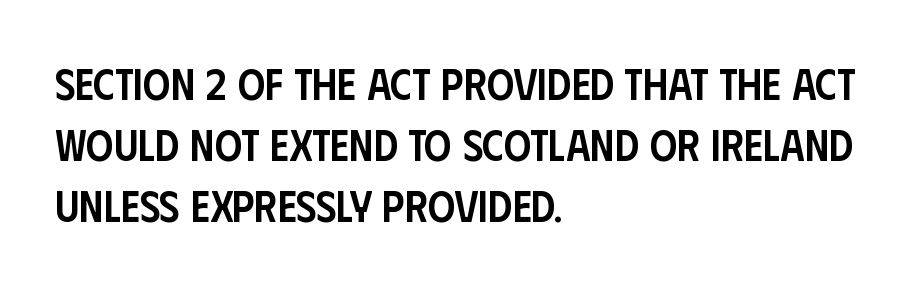
Looks like regular typesetting: each glyph gets only the width it needs. Is the letter spacing exaggerated? No — it looks like the ordinary default. Font category for this specimen: sans-serif. Weight check: semibold — heavier than regular, not quite bold. The vertical gap from one line to the next is medium. Plain, unruled lines of type.
